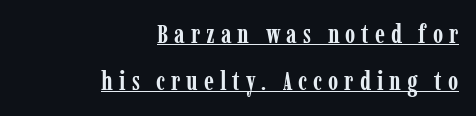
{"italic": "no", "bold": "yes", "underline": "yes", "align": "right", "line_spacing_ratio": 1.82, "letter_spacing": "wide", "letter_spacing_em": 0.23, "glyph_px": 26}
